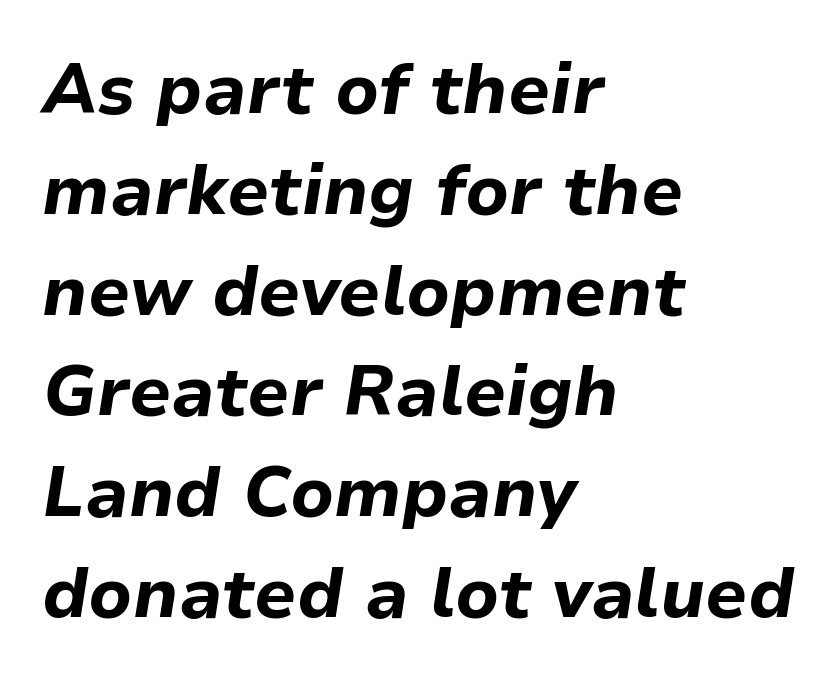
The glyphs are unaccompanied by any horizontal stroke below them. Emphasis-style slanted type is in use. The rendering keeps characters at their native spacing. If you measured baseline to baseline, you'd find a middling distance. This rendering uses left alignment, leaving the right contour irregular.
